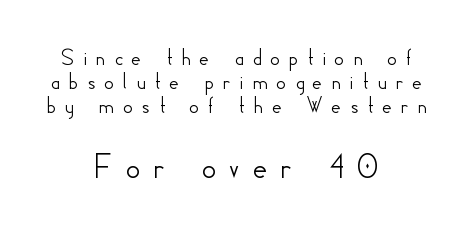
The image shows 37 px sans-serif type, upright; set centered, tight line spacing (0.96x), unusually wide letter spacing (+0.32 em), not underlined; the second (bottom) block is 1.48x larger; low stroke contrast and a small x-height.
